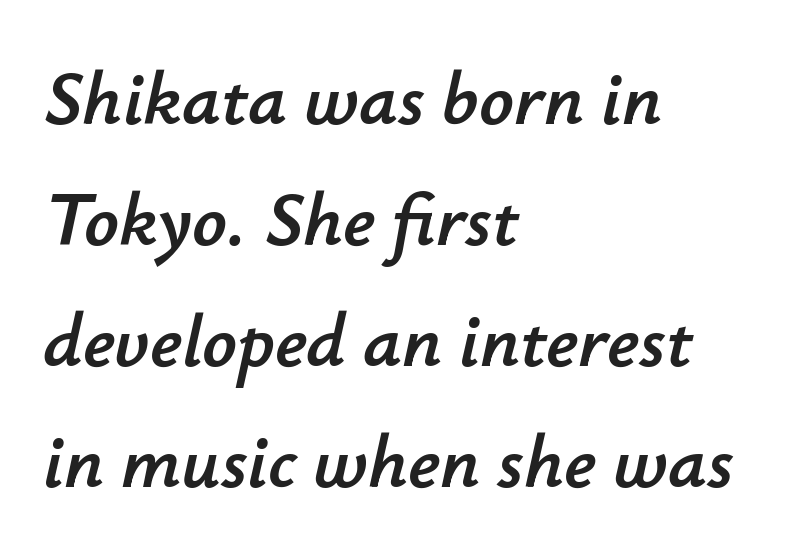
{"italic": "yes", "lean": "right", "slant_degrees": 12, "width": "normal", "stroke_contrast": "low", "x_height": "small", "monospaced": "no", "underline": "no", "align": "left", "line_spacing": "normal", "line_spacing_ratio": 1.59, "letter_spacing": "normal", "letter_spacing_em": 0.0, "glyph_px": 76}
